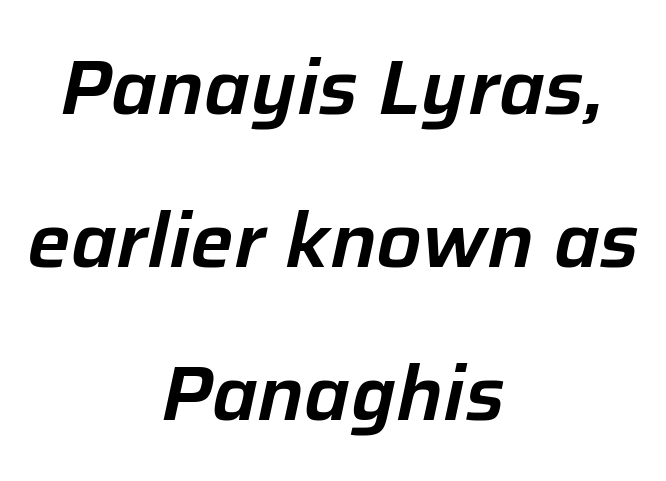
The image shows 77 px text type, italic (leaning right); set centered, loose line spacing (1.99x), normal letter spacing, not underlined; low stroke contrast and a medium x-height.
